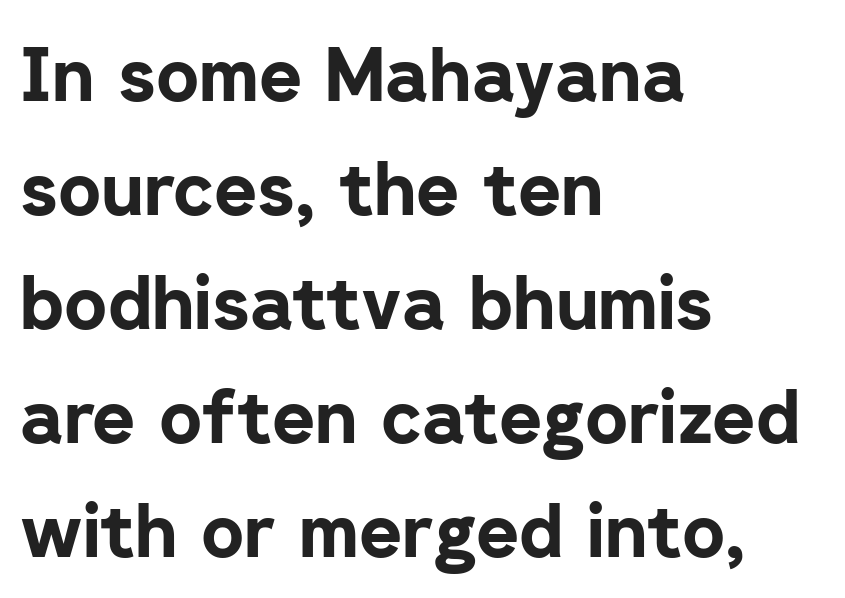
The image shows 74 px bold sans-serif type, upright; set left-aligned, normal line spacing (1.54x), normal letter spacing, not underlined; low stroke contrast and a medium x-height.
